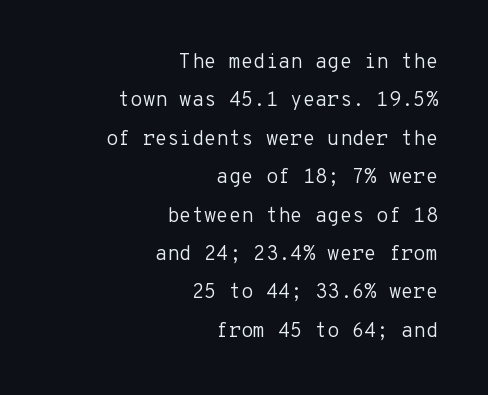
The image shows 20 px text type, upright; set right-aligned, loose line spacing (1.92x), normal letter spacing, not underlined.
